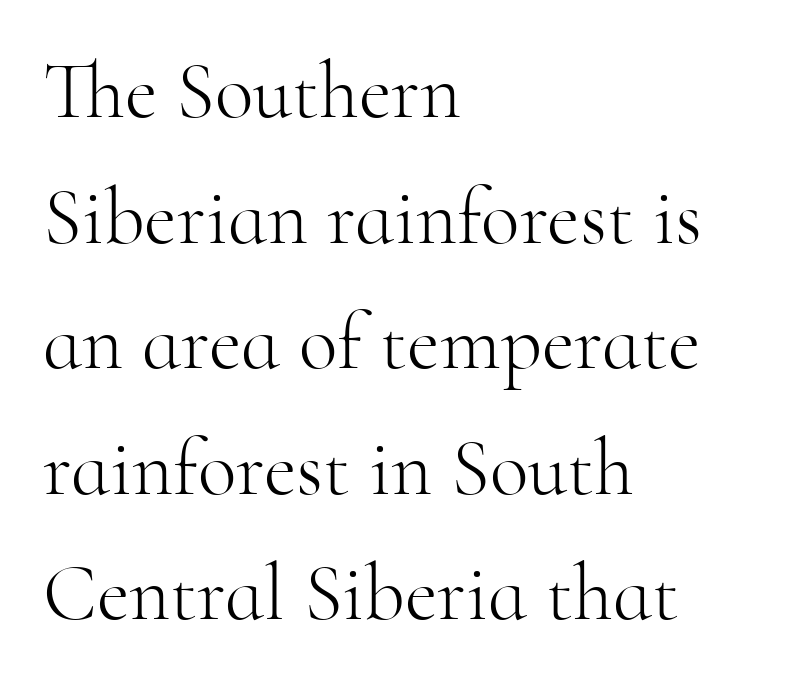
Q: Is the text bold? A: No.
Q: Is the text italic (slanted)? A: No, it is upright.
Q: Is the typeface a serif or a sans-serif typeface? A: Serif.
Q: Is the text underlined? A: No.
Q: How is the paragraph aligned? A: Left-aligned.
Q: Is the spacing between letters normal or unusually wide? A: Normal.
Q: Is the spacing between lines tight, normal or loose? A: Normal.
Q: Width (condensed, normal, or wide)? A: Normal.
Q: Stroke contrast? A: High.
Q: x-height? A: Small.
Q: Monospaced? A: No.
